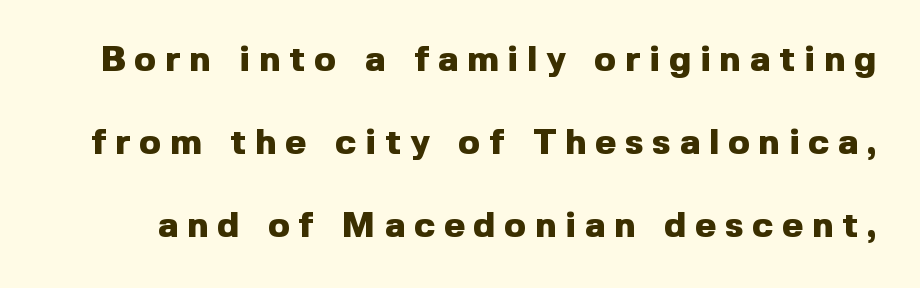
The image shows 36 px heavy sans-serif type, upright; set loose line spacing (2.3x), unusually wide letter spacing (+0.25 em), not underlined; a medium x-height.
